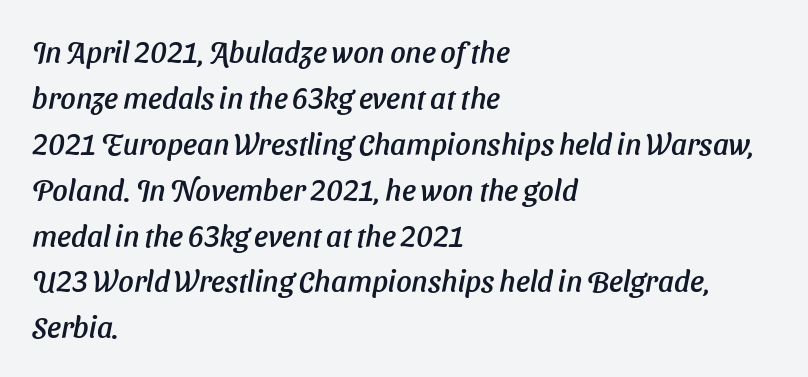
Q: Is the text italic (slanted)? A: Yes, it leans right by about 11 degrees.
Q: Is the text underlined? A: No.
Q: How is the paragraph aligned? A: Left-aligned.
Q: Is the spacing between letters normal or unusually wide? A: Normal.
Q: Is the spacing between lines tight, normal or loose? A: Normal.
Q: Width (condensed, normal, or wide)? A: Normal.
Q: Stroke contrast? A: Low.
Q: x-height? A: Medium.
Q: Monospaced? A: No.
